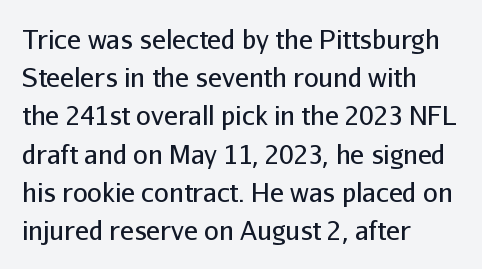
{"italic": "no", "bold": "no", "underline": "no", "align": "left", "line_spacing": "normal", "line_spacing_ratio": 1.47, "letter_spacing": "normal", "letter_spacing_em": 0.0, "glyph_px": 26}
